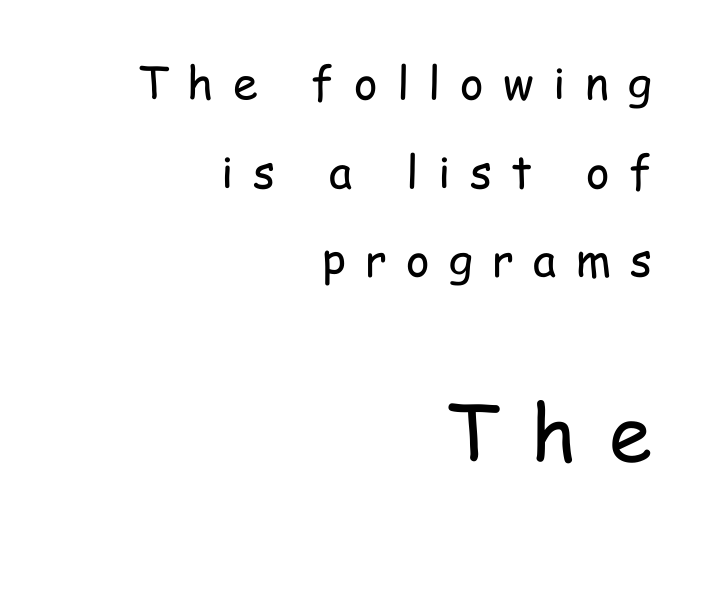
{"serif": "no", "italic": "no", "bold": "no", "weight": "regular", "width": "condensed", "stroke_contrast": "low", "x_height": "medium", "monospaced": "no", "underline": "no", "align": "right", "line_spacing": "loose", "line_spacing_ratio": 1.97, "letter_spacing": "wide", "letter_spacing_em": 0.43, "larger_block": "second", "size_ratio": 1.73, "glyph_px": 78}
